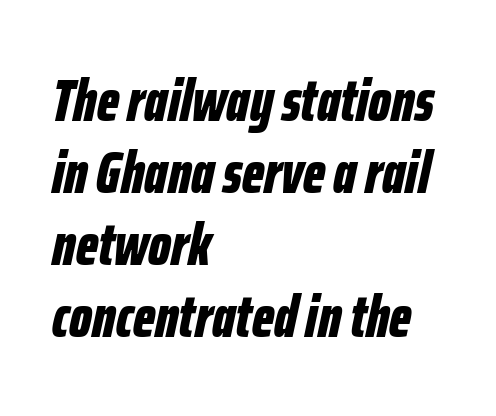
{"italic": "yes", "lean": "right", "slant_degrees": 12, "bold": "yes", "weight": "bold", "width": "condensed", "stroke_contrast": "low", "x_height": "medium", "monospaced": "no", "underline": "no", "align": "left", "line_spacing_ratio": 1.2, "letter_spacing": "normal", "letter_spacing_em": 0.0, "glyph_px": 60}
